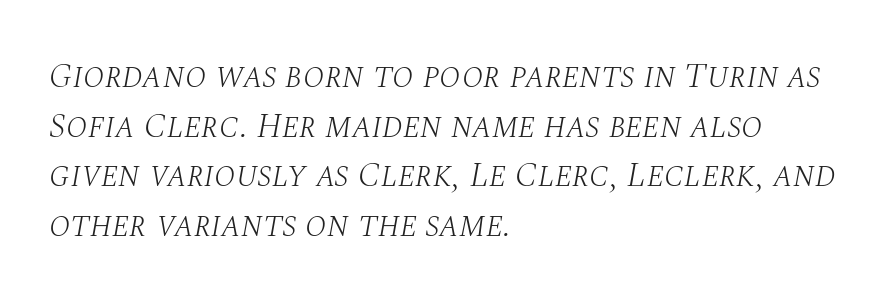
The image shows 35 px light serif type, italic (leaning right); set left-aligned, normal line spacing (1.42x), normal letter spacing, not underlined; medium stroke contrast and a large x-height.
